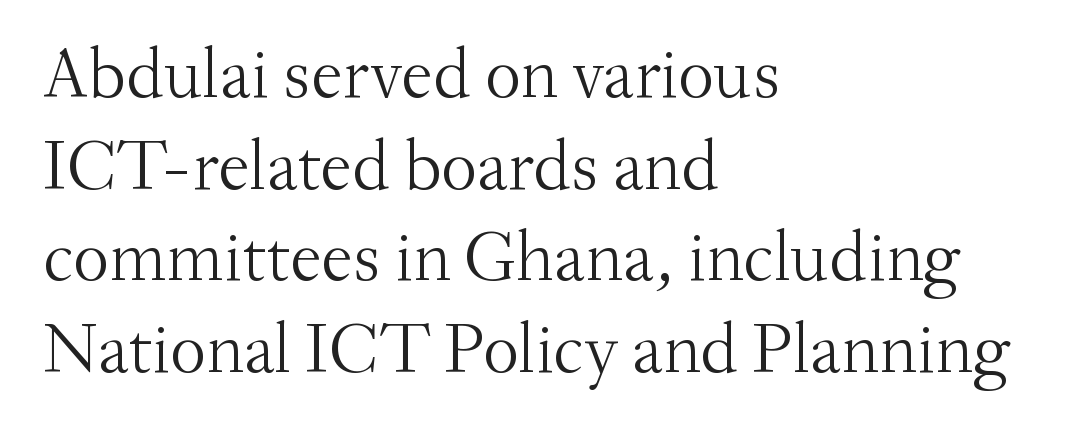
The designer went with a serif here, giving each stem small feet. Spacing between characters is what you'd get straight out of the box. Character widths vary here, with narrow letters taking less room than wide ones. Which margin do the lines hug? The left one — the right edge is uneven. This block has exactly the height ordinary leading produces.
